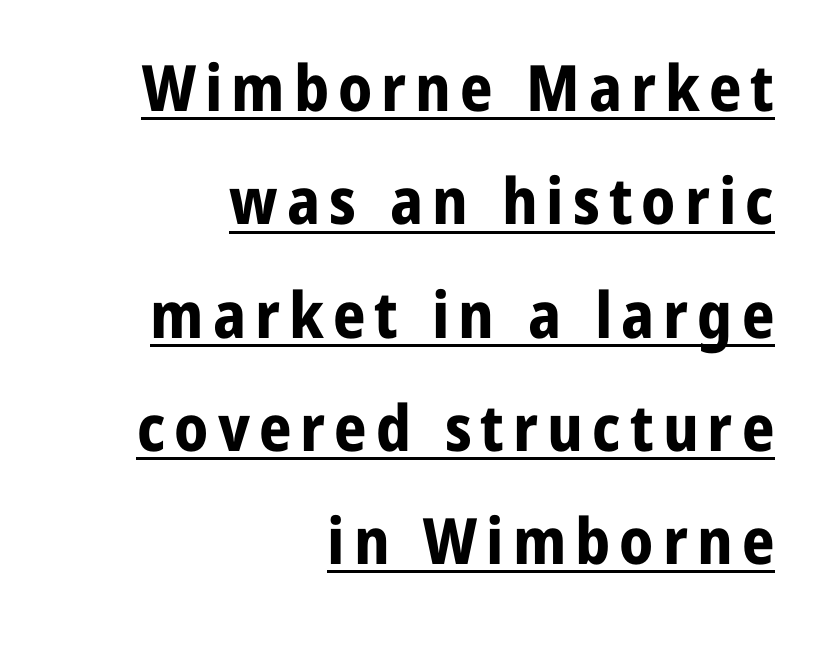
Q: Is the text bold? A: Yes.
Q: Is the text italic (slanted)? A: No, it is upright.
Q: Is the typeface a serif or a sans-serif typeface? A: Sans-serif.
Q: Is the text underlined? A: Yes.
Q: How is the paragraph aligned? A: Right-aligned.
Q: Width (condensed, normal, or wide)? A: Normal.
Q: Stroke contrast? A: Low.
Q: x-height? A: Medium.
Q: Monospaced? A: No.
